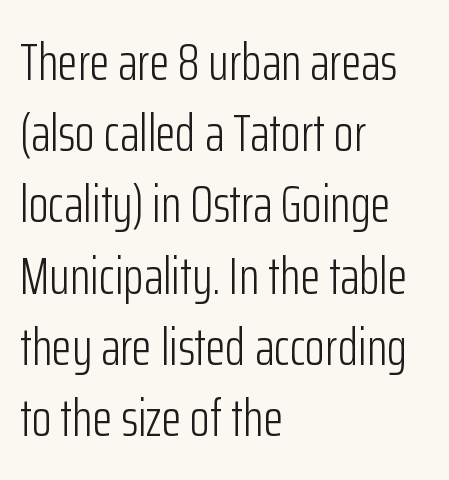
The block of text has a typical density, with ordinary space between rows. Serif or sans? Sans — the stroke terminals are bare. The axis of the letterforms is exactly vertical. Left-aligned paragraph, ragged on the right. Do the characters align in a grid? No, the font is proportional.
